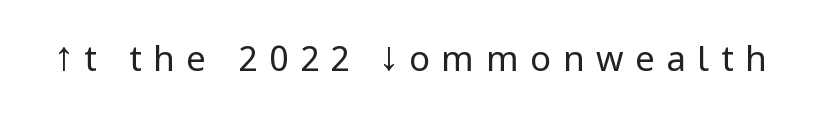
The image shows 35 px regular-weight, condensed sans-serif type, upright; set unusually wide letter spacing (+0.33 em), not underlined; low stroke contrast.
